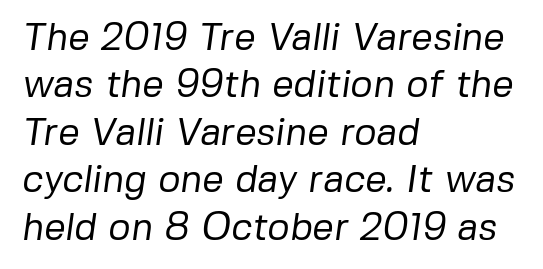
Q: Is the text bold? A: No.
Q: Is the typeface a serif or a sans-serif typeface? A: Sans-serif.
Q: Is the text underlined? A: No.
Q: How is the paragraph aligned? A: Left-aligned.
Q: Is the spacing between letters normal or unusually wide? A: Normal.
Q: Is the spacing between lines tight, normal or loose? A: Normal.
Q: Width (condensed, normal, or wide)? A: Normal.
Q: Stroke contrast? A: Low.
Q: x-height? A: Medium.
Q: Monospaced? A: No.
